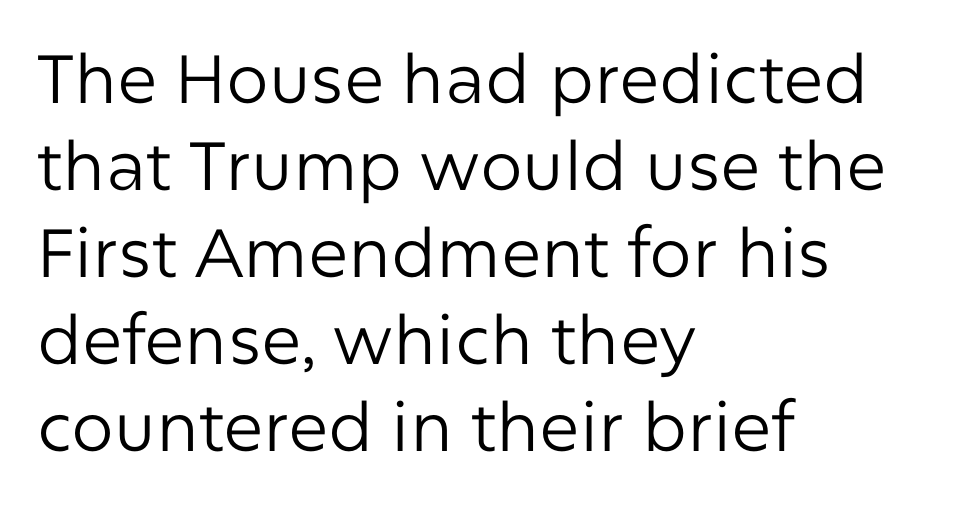
The image shows 68 px regular-weight sans-serif type, upright; set left-aligned, normal line spacing (1.28x), normal letter spacing, not underlined; low stroke contrast and a medium x-height.
